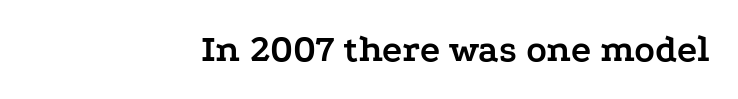
The image shows 38 px semibold, wide serif type, upright; set right-aligned, normal letter spacing, not underlined; low stroke contrast and a medium x-height.
